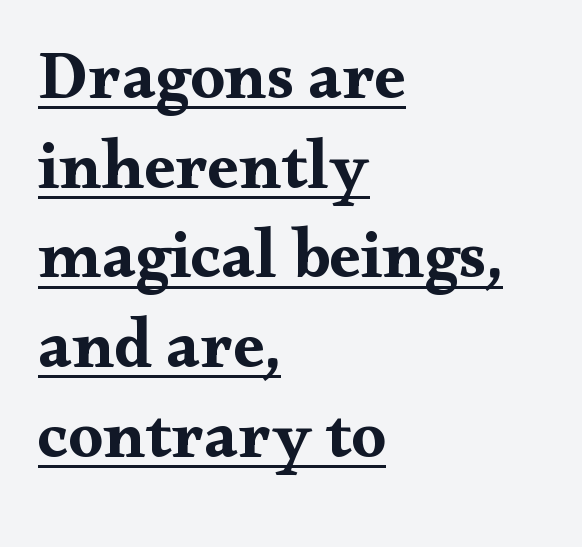
The image shows 69 px bold, wide serif type, upright; set left-aligned, normal line spacing (1.3x), normal letter spacing, underlined; medium stroke contrast and a small x-height.
